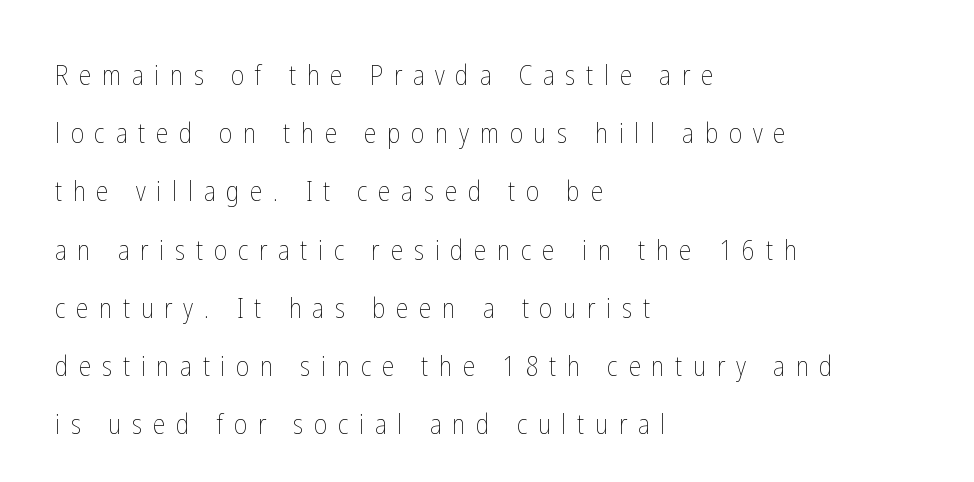
The image shows 28 px thin, condensed type, upright; set left-aligned, loose line spacing (2.08x), unusually wide letter spacing (+0.38 em), not underlined; low stroke contrast and a medium x-height.
